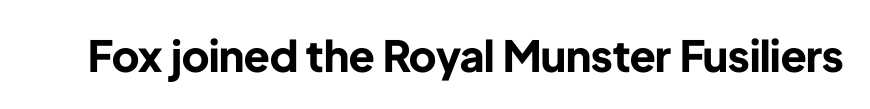
I'd call this a sans setting — the letters go barefoot. It's the straight-up-and-down kind of type. This rendering leaves character spacing at its baseline value. The face used here is proportionally spaced, like ordinary book or web type. Heft: maximum for text — a bold. Clear beneath every line of the passage.
